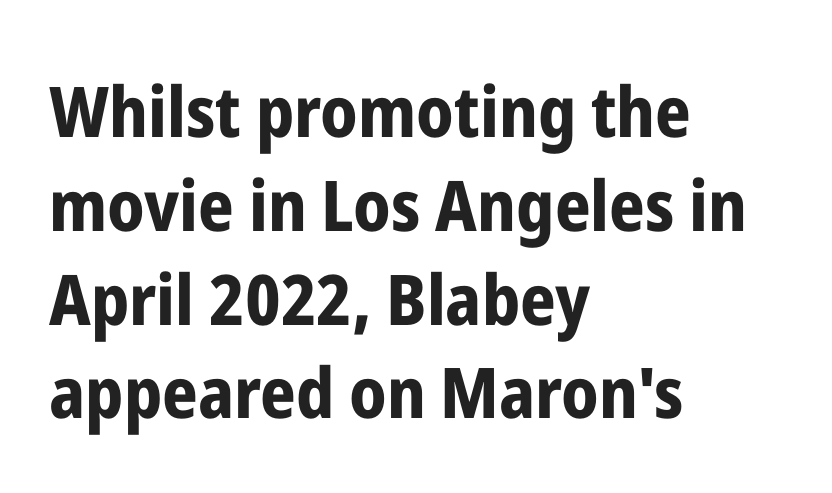
Q: Is the text bold? A: Yes.
Q: Is the text italic (slanted)? A: No, it is upright.
Q: Is the typeface a serif or a sans-serif typeface? A: Sans-serif.
Q: Is the text underlined? A: No.
Q: How is the paragraph aligned? A: Left-aligned.
Q: Is the spacing between letters normal or unusually wide? A: Normal.
Q: Is the spacing between lines tight, normal or loose? A: Normal.
Q: Width (condensed, normal, or wide)? A: Condensed.
Q: Stroke contrast? A: Low.
Q: x-height? A: Medium.
Q: Monospaced? A: No.
